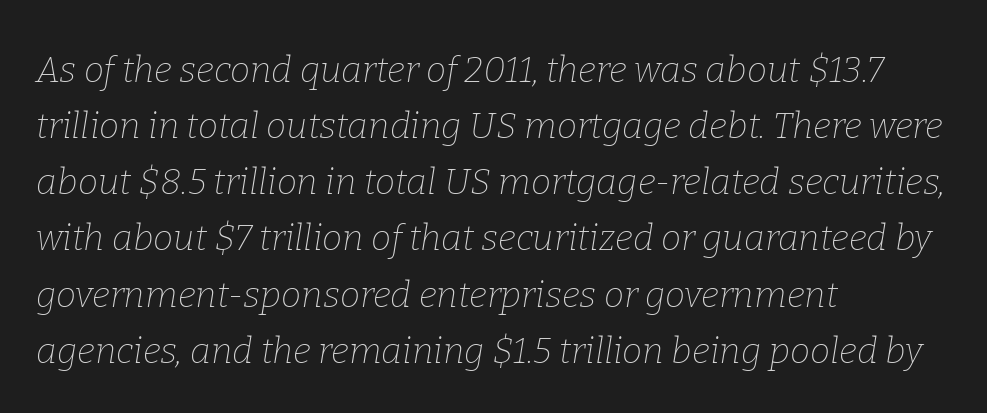
No extra ink here — the face is not bold. This is oblique type, the kind used for emphasis or titles. Glance below the letters and you will spot only blank space. Note: serifs present on the glyphs.
